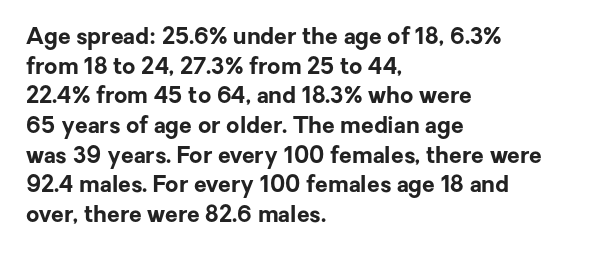
Q: Is the text bold? A: Yes.
Q: Is the text italic (slanted)? A: No, it is upright.
Q: Is the text underlined? A: No.
Q: How is the paragraph aligned? A: Left-aligned.
Q: Is the spacing between letters normal or unusually wide? A: Normal.
Q: Is the spacing between lines tight, normal or loose? A: Normal.
